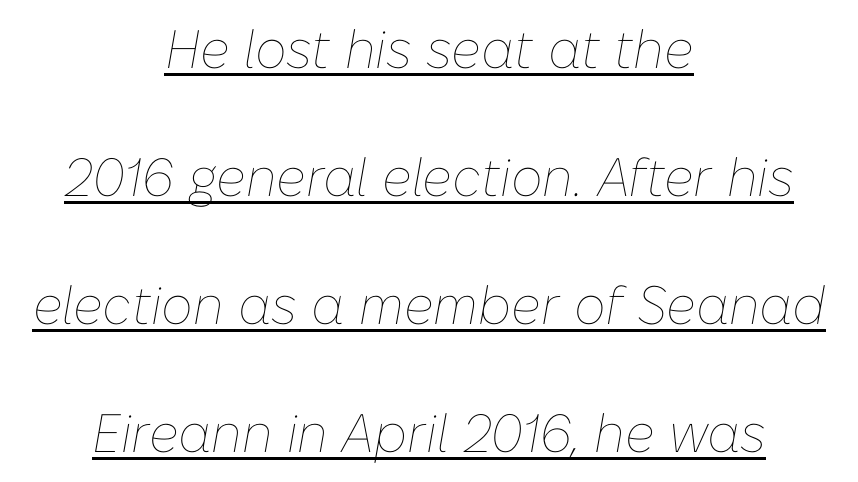
{"italic": "yes", "lean": "right", "slant_degrees": 10, "bold": "no", "weight": "thin", "width": "normal", "stroke_contrast": "low", "x_height": "medium", "monospaced": "no", "underline": "yes", "align": "center", "line_spacing": "loose", "line_spacing_ratio": 2.37, "letter_spacing": "normal", "letter_spacing_em": 0.0, "glyph_px": 54}
